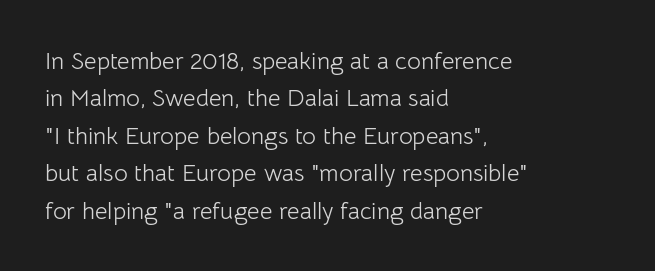
The image shows 24 px text type, upright; set left-aligned, normal line spacing (1.56x), normal letter spacing, not underlined.
